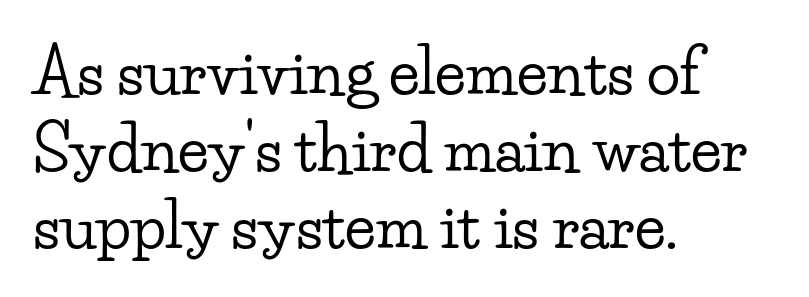
The image shows 62 px wide serif type, upright; set left-aligned, line spacing 1.24x, normal letter spacing, not underlined; low stroke contrast and a small x-height.
